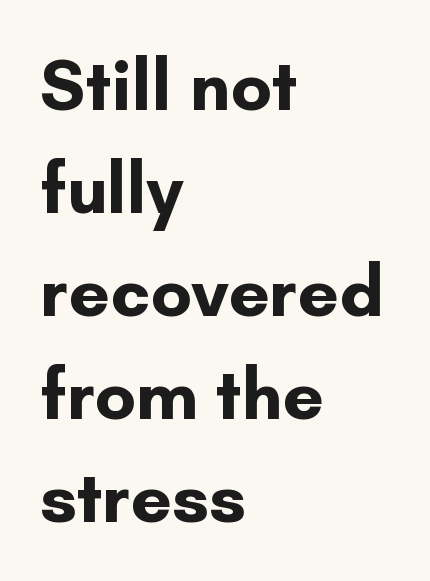
Q: Is the text bold? A: Yes.
Q: Is the text italic (slanted)? A: No, it is upright.
Q: Is the typeface a serif or a sans-serif typeface? A: Sans-serif.
Q: Is the text underlined? A: No.
Q: How is the paragraph aligned? A: Left-aligned.
Q: Is the spacing between letters normal or unusually wide? A: Normal.
Q: Is the spacing between lines tight, normal or loose? A: Normal.
Q: Width (condensed, normal, or wide)? A: Normal.
Q: Stroke contrast? A: Low.
Q: x-height? A: Small.
Q: Monospaced? A: No.
